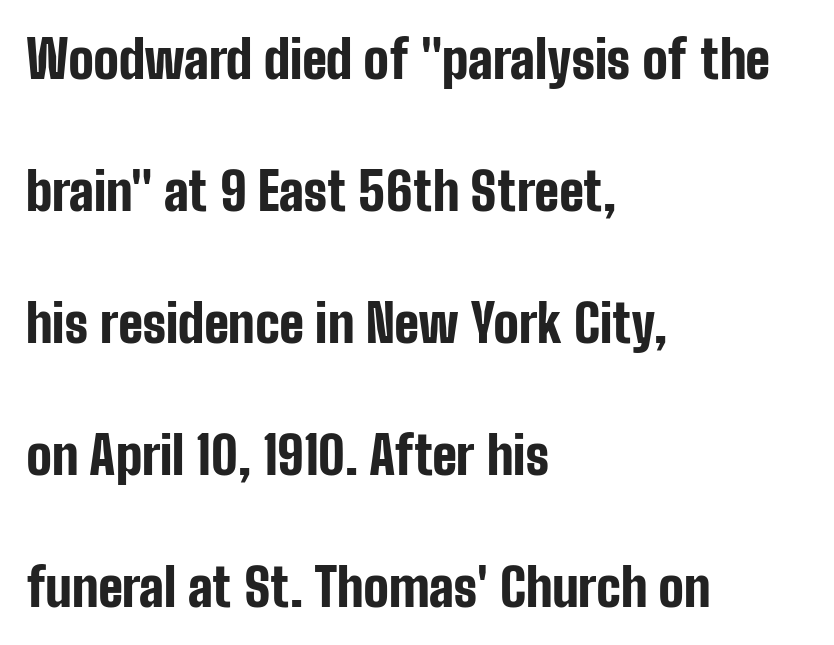
{"serif": "no", "italic": "no", "bold": "yes", "weight": "bold", "width": "condensed", "stroke_contrast": "low", "x_height": "medium", "monospaced": "no", "underline": "no", "align": "left", "line_spacing": "loose", "line_spacing_ratio": 2.49, "letter_spacing": "normal", "letter_spacing_em": 0.0, "glyph_px": 53}
